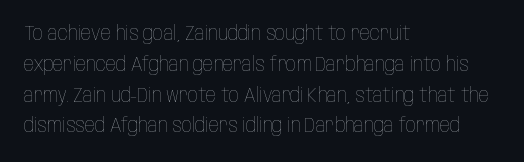
{"italic": "no", "bold": "no", "underline": "no", "align": "left", "line_spacing": "normal", "line_spacing_ratio": 1.54, "letter_spacing": "normal", "letter_spacing_em": 0.0, "glyph_px": 20}
